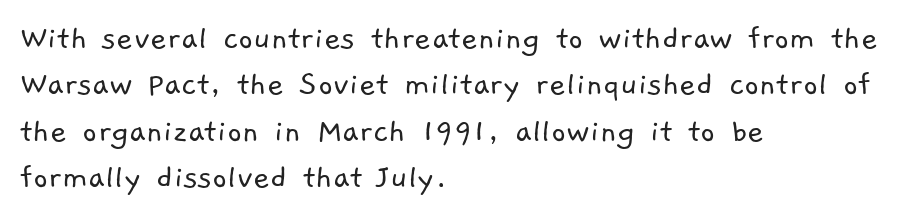
The image shows 36 px light sans-serif type; set left-aligned, normal line spacing (1.29x), normal letter spacing, not underlined; low stroke contrast and a medium x-height.
